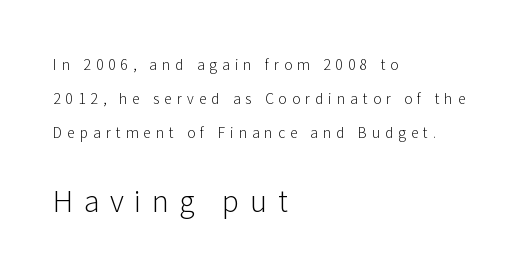
Q: Is the text bold? A: No.
Q: Is the text italic (slanted)? A: No, it is upright.
Q: Is the typeface a serif or a sans-serif typeface? A: Sans-serif.
Q: Is the text underlined? A: No.
Q: How is the paragraph aligned? A: Left-aligned.
Q: Is the spacing between letters normal or unusually wide? A: Unusually wide.
Q: Is the spacing between lines tight, normal or loose? A: Loose.
Q: Which block of text is set in a larger size, the first (top) or the second (bottom)? A: The second (bottom) one.
Q: Width (condensed, normal, or wide)? A: Normal.
Q: Stroke contrast? A: Low.
Q: x-height? A: Medium.
Q: Monospaced? A: No.
